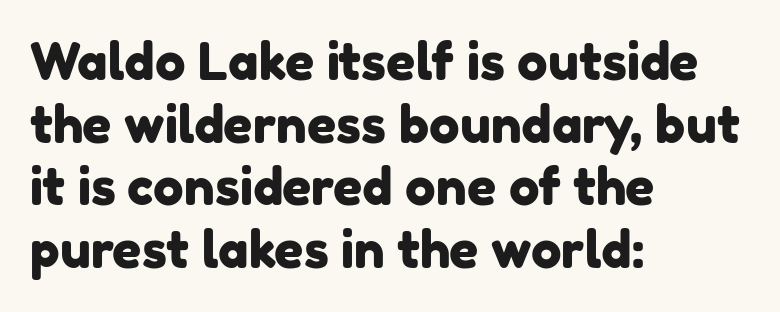
{"serif": "no", "width": "normal", "stroke_contrast": "low", "x_height": "medium", "monospaced": "no", "underline": "no", "align": "left", "line_spacing_ratio": 1.23, "letter_spacing": "normal", "letter_spacing_em": 0.0, "glyph_px": 51}
